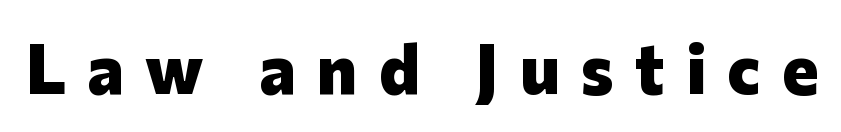
The image shows 69 px heavy sans-serif type, upright; set unusually wide letter spacing (+0.31 em), not underlined; low stroke contrast and a medium x-height.
